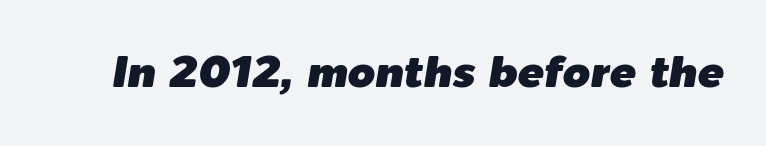
Character widths vary here, with narrow letters taking less room than wide ones. Honestly, there is no underline to notice here at all. Inter-character spacing is left at the font's built-in metrics. The whole block is typeset with a tilt.
